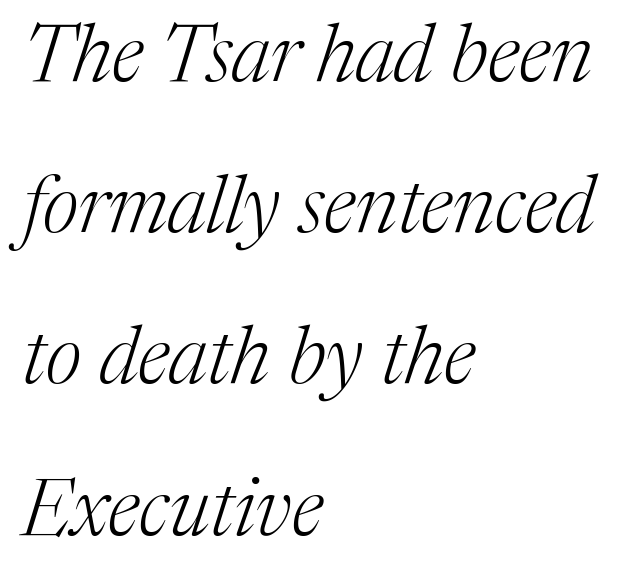
{"serif": "yes", "italic": "yes", "lean": "right", "slant_degrees": 17, "bold": "no", "weight": "light", "width": "normal", "stroke_contrast": "medium", "x_height": "medium", "monospaced": "no", "underline": "no", "align": "left", "line_spacing_ratio": 1.89, "letter_spacing": "normal", "letter_spacing_em": 0.0, "glyph_px": 80}
